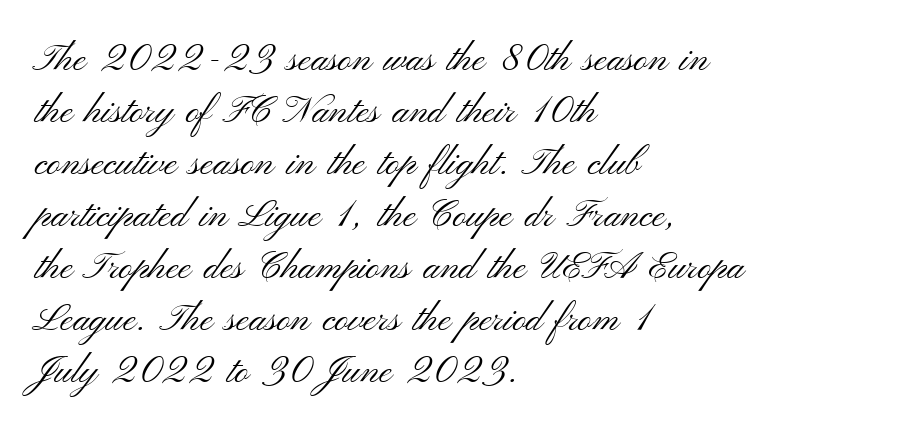
Lines of text with bare space underneath. A typesetter would call this proportional, since set widths differ per character. A quiet, ordinary-to-light weight characterises the typeface. Words appear dense and cohesive because spacing is normal.
